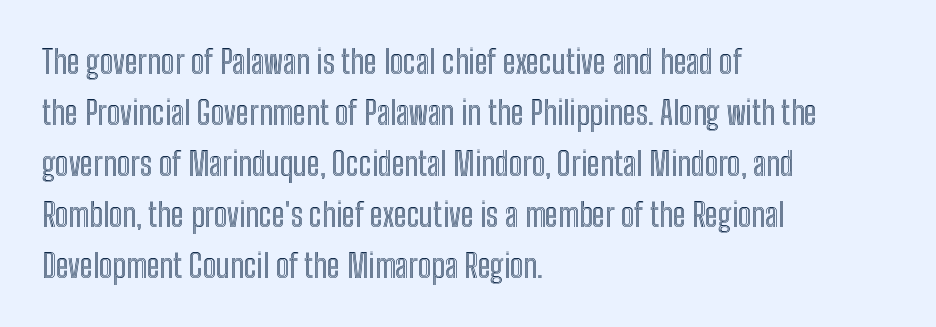
Q: Is the text italic (slanted)? A: No, it is upright.
Q: Is the text underlined? A: No.
Q: How is the paragraph aligned? A: Left-aligned.
Q: Is the spacing between letters normal or unusually wide? A: Normal.
Q: Is the spacing between lines tight, normal or loose? A: Normal.
Q: Width (condensed, normal, or wide)? A: Condensed.
Q: x-height? A: Medium.
Q: Monospaced? A: No.
